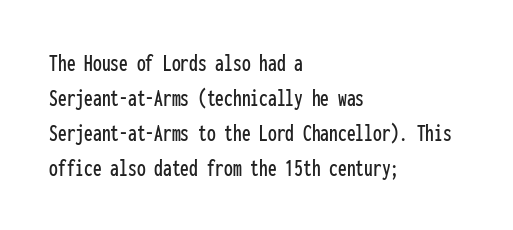
The image shows 25 px text type, upright; set left-aligned, normal line spacing (1.4x), normal letter spacing, not underlined.
